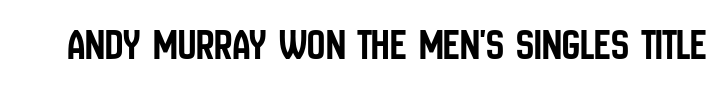
Classification — sans serif. Ordinary non-slanted type is in use. Words float on clear page, feet unadorned. Looks like regular typesetting: each glyph gets only the width it needs.
